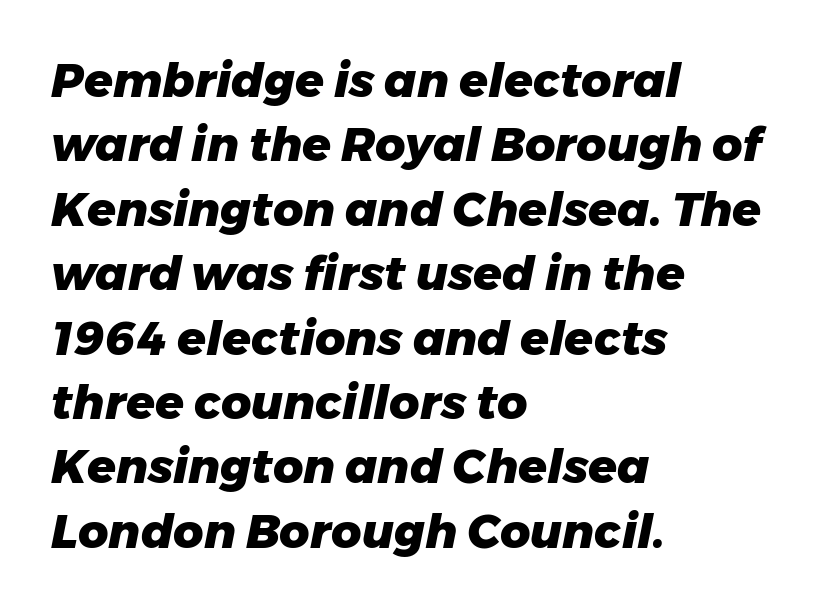
Stroke thickness is high; the sample reads as a true bold. Lines of text with bare space underneath. Regular leading. The rendering anchors every line to the left-hand side.
